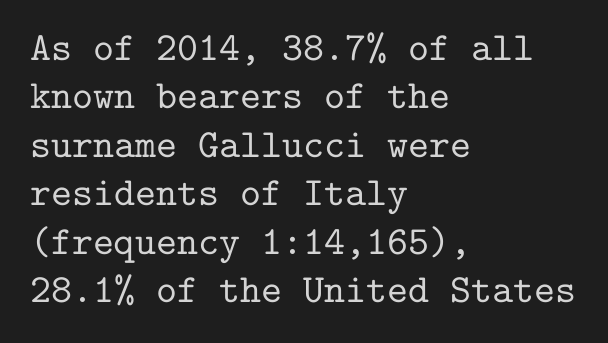
The image shows 40 px serif type, upright, monospaced; set left-aligned, line spacing 1.21x, normal letter spacing, not underlined; low stroke contrast and a medium x-height.
